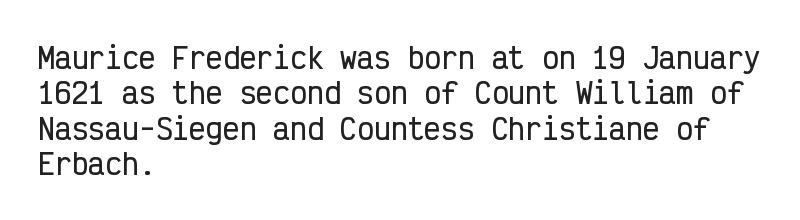
Q: Is the text italic (slanted)? A: No, it is upright.
Q: Is the typeface a serif or a sans-serif typeface? A: Sans-serif.
Q: Is the text underlined? A: No.
Q: How is the paragraph aligned? A: Left-aligned.
Q: Is the spacing between letters normal or unusually wide? A: Normal.
Q: Is the spacing between lines tight, normal or loose? A: Normal.
Q: Width (condensed, normal, or wide)? A: Condensed.
Q: Stroke contrast? A: Low.
Q: x-height? A: Medium.
Q: Monospaced? A: Yes.
